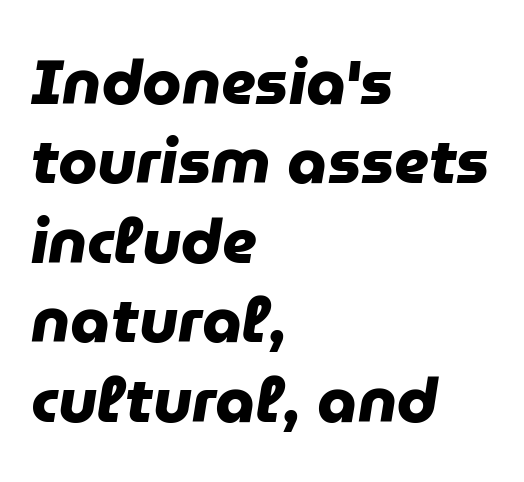
A classic flush-left, rag-right setting is used for this passage. Looks like regular typesetting: each glyph gets only the width it needs. This is sans-serif lettering, the kind often seen on screens and signage. Characters follow at the spacing the type designer built in. The space directly below the letters is spotless.
